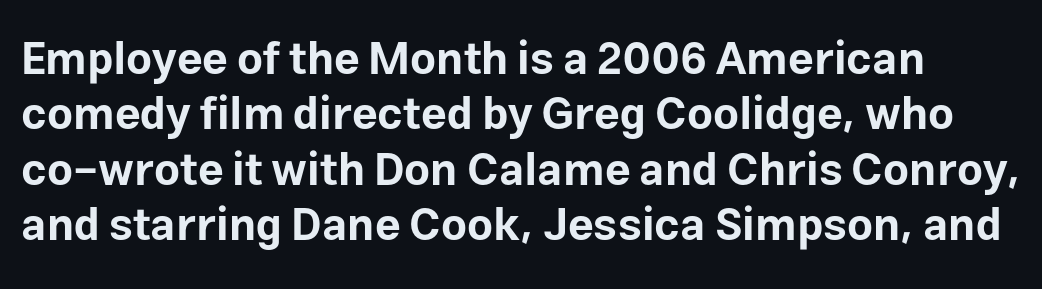
The image shows 45 px bold sans-serif type, upright; set line spacing 1.23x, normal letter spacing, not underlined; low stroke contrast and a medium x-height.
